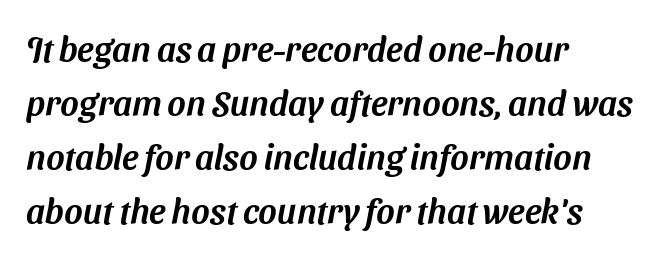
The image shows 35 px sans-serif type; set left-aligned, normal line spacing (1.54x), normal letter spacing, not underlined; medium stroke contrast and a medium x-height.
